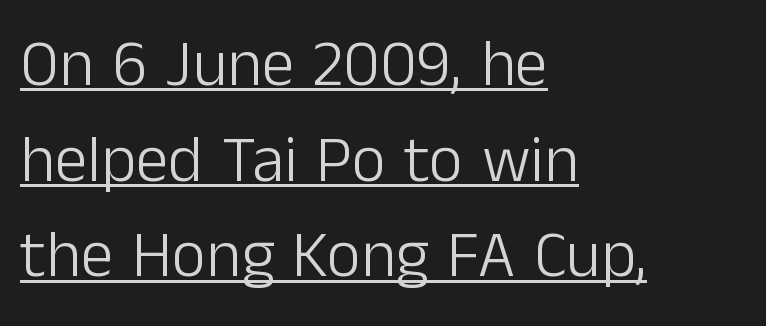
Q: Is the text bold? A: No.
Q: Is the text italic (slanted)? A: No, it is upright.
Q: Is the typeface a serif or a sans-serif typeface? A: Sans-serif.
Q: Is the text underlined? A: Yes.
Q: How is the paragraph aligned? A: Left-aligned.
Q: Is the spacing between letters normal or unusually wide? A: Normal.
Q: Is the spacing between lines tight, normal or loose? A: Normal.
Q: Width (condensed, normal, or wide)? A: Normal.
Q: Stroke contrast? A: Low.
Q: x-height? A: Medium.
Q: Monospaced? A: No.
